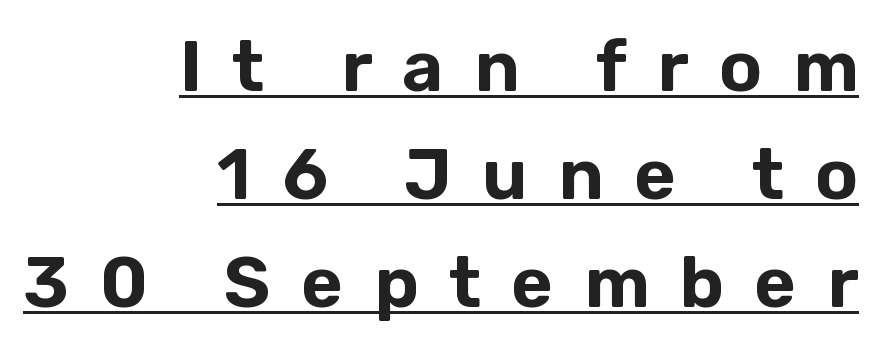
Q: Is the text italic (slanted)? A: No, it is upright.
Q: Is the typeface a serif or a sans-serif typeface? A: Sans-serif.
Q: Is the text underlined? A: Yes.
Q: How is the paragraph aligned? A: Right-aligned.
Q: Is the spacing between letters normal or unusually wide? A: Unusually wide.
Q: Is the spacing between lines tight, normal or loose? A: Normal.
Q: Width (condensed, normal, or wide)? A: Normal.
Q: Stroke contrast? A: Low.
Q: x-height? A: Medium.
Q: Monospaced? A: No.
